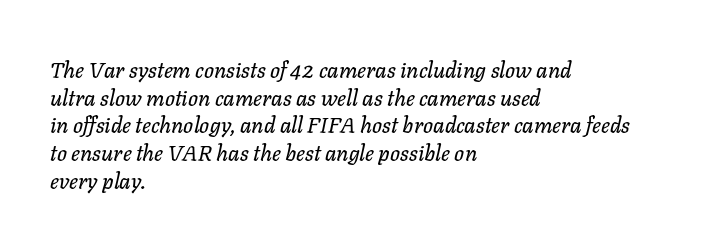
Q: Is the text italic (slanted)? A: Yes, it leans right by about 11 degrees.
Q: Is the text underlined? A: No.
Q: How is the paragraph aligned? A: Left-aligned.
Q: Is the spacing between letters normal or unusually wide? A: Normal.
Q: Is the spacing between lines tight, normal or loose? A: Normal.
